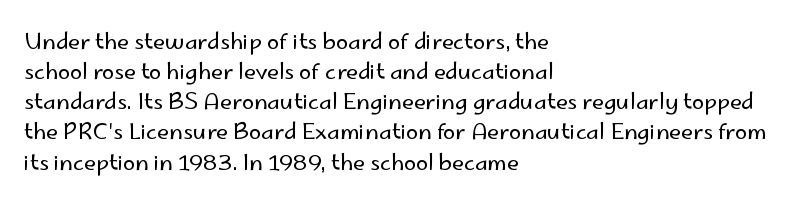
The image shows 22 px text type, upright; set left-aligned, normal line spacing (1.37x), normal letter spacing, not underlined.
